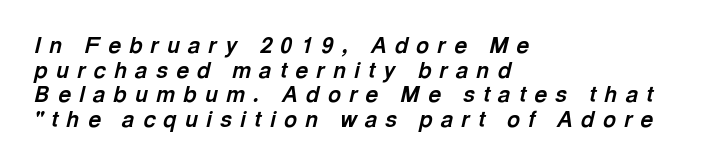
{"italic": "yes", "lean": "right", "slant_degrees": 13, "bold": "yes", "underline": "no", "align": "left", "line_spacing": "tight", "line_spacing_ratio": 1.12, "letter_spacing": "wide", "letter_spacing_em": 0.38, "glyph_px": 22}
